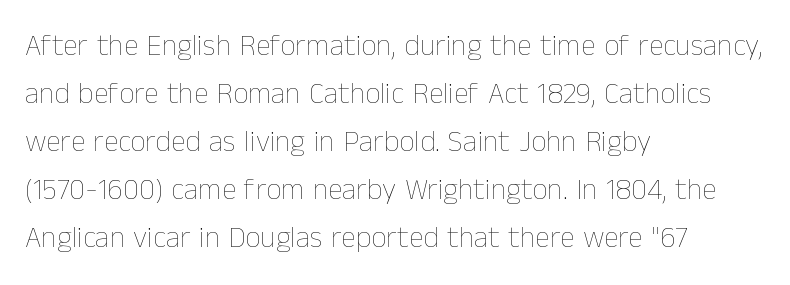
Q: Is the text bold? A: No.
Q: Is the text italic (slanted)? A: No, it is upright.
Q: Is the text underlined? A: No.
Q: How is the paragraph aligned? A: Left-aligned.
Q: Is the spacing between letters normal or unusually wide? A: Normal.
Q: Is the spacing between lines tight, normal or loose? A: Normal.
Q: Width (condensed, normal, or wide)? A: Normal.
Q: Stroke contrast? A: Low.
Q: x-height? A: Medium.
Q: Monospaced? A: No.
